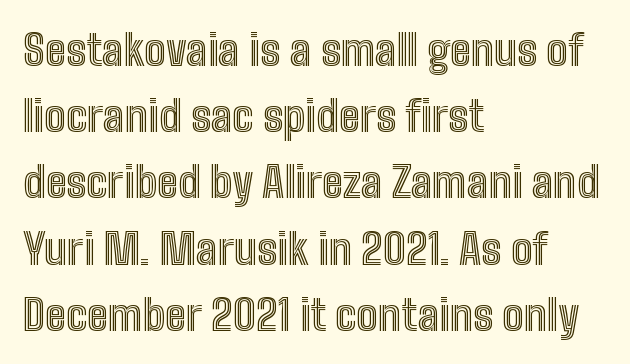
The typesetter chose a ragged-right arrangement here. Each row of text sits above clean, open space. Tracking here is standard; glyphs follow each other at the usual distance. Is there much room between lines? A standard amount, neither cramped nor airy. Notice how the stems are strictly vertical — no italics here.
